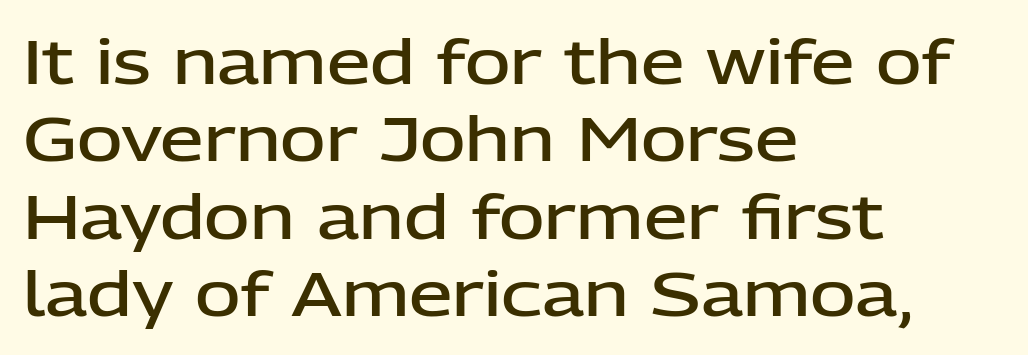
Q: Is the text bold? A: Semi-bold.
Q: Is the text italic (slanted)? A: No, it is upright.
Q: Is the typeface a serif or a sans-serif typeface? A: Sans-serif.
Q: Is the text underlined? A: No.
Q: How is the paragraph aligned? A: Left-aligned.
Q: Is the spacing between letters normal or unusually wide? A: Normal.
Q: Is the spacing between lines tight, normal or loose? A: Normal.
Q: Width (condensed, normal, or wide)? A: Normal.
Q: Stroke contrast? A: Low.
Q: x-height? A: Medium.
Q: Monospaced? A: No.
